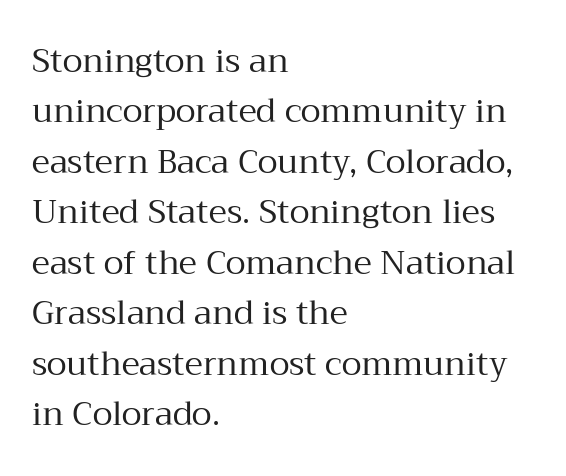
{"serif": "yes", "italic": "no", "bold": "no", "weight": "regular", "width": "normal", "stroke_contrast": "medium", "x_height": "medium", "monospaced": "no", "underline": "no", "align": "left", "line_spacing": "normal", "line_spacing_ratio": 1.53, "letter_spacing": "normal", "letter_spacing_em": 0.0, "glyph_px": 33}
